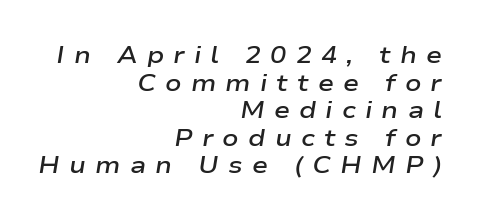
Q: Is the text bold? A: Semi-bold.
Q: Is the text italic (slanted)? A: Yes, it leans right by about 9 degrees.
Q: Is the text underlined? A: No.
Q: How is the paragraph aligned? A: Right-aligned.
Q: Is the spacing between letters normal or unusually wide? A: Unusually wide.
Q: Is the spacing between lines tight, normal or loose? A: Tight.
